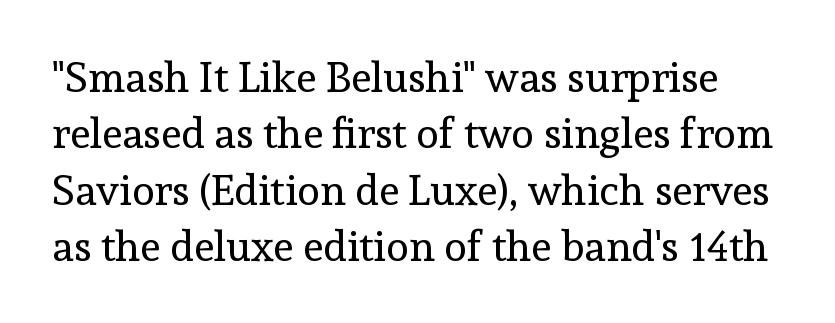
The image shows 42 px regular-weight serif type, upright; set normal line spacing (1.34x), normal letter spacing, not underlined; a medium x-height.
